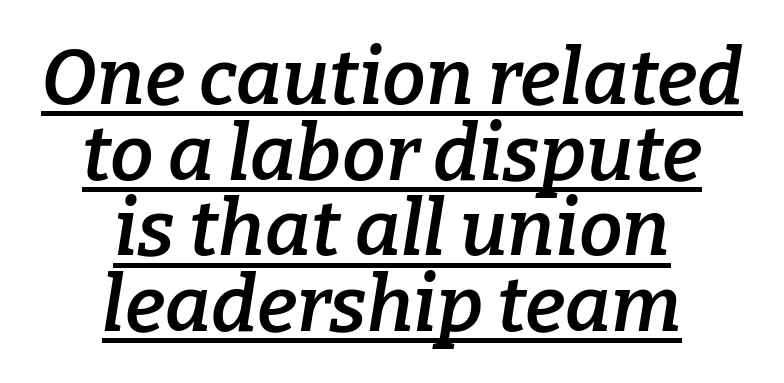
The paragraph shown floats in the horizontal middle. Are there feet on the stems? There are — it's a serif. Leading is clearly below the norm, producing a dense column. Moderately thickened strokes mark this as semibold type.
